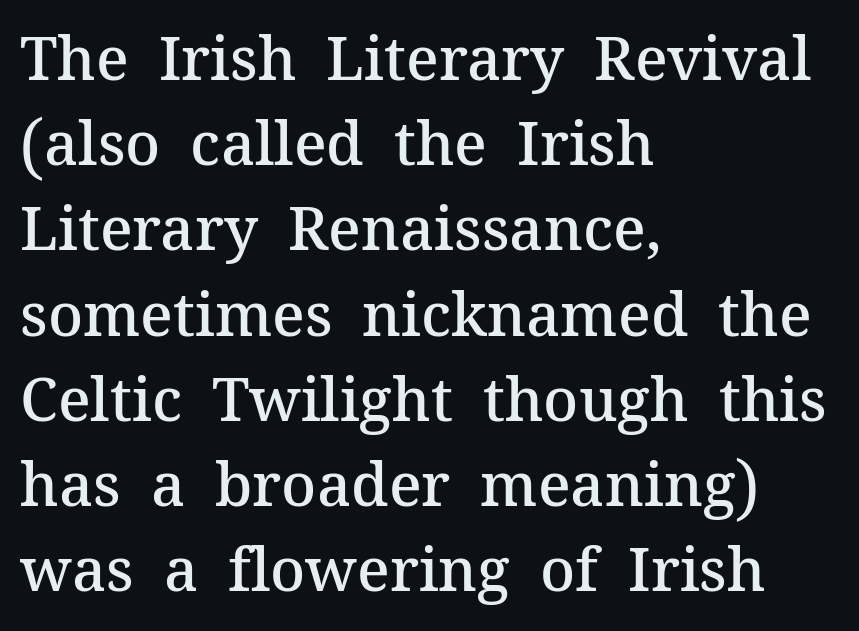
{"serif": "yes", "italic": "no", "bold": "semi", "weight": "semibold", "width": "normal", "stroke_contrast": "medium", "x_height": "medium", "monospaced": "no", "underline": "no", "align": "left", "line_spacing": "normal", "line_spacing_ratio": 1.42, "letter_spacing": "normal", "letter_spacing_em": 0.0, "glyph_px": 60}
